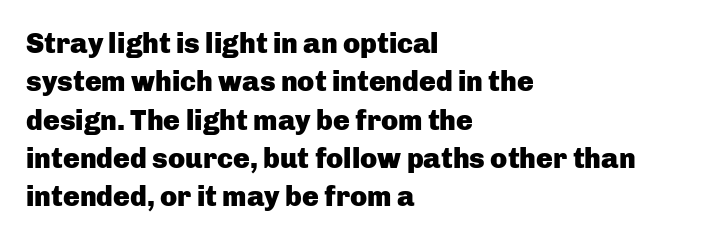
{"serif": "no", "italic": "no", "bold": "yes", "weight": "heavy", "width": "normal", "stroke_contrast": "low", "x_height": "medium", "monospaced": "no", "underline": "no", "align": "left", "line_spacing": "normal", "line_spacing_ratio": 1.37, "letter_spacing": "normal", "letter_spacing_em": 0.0, "glyph_px": 28}
